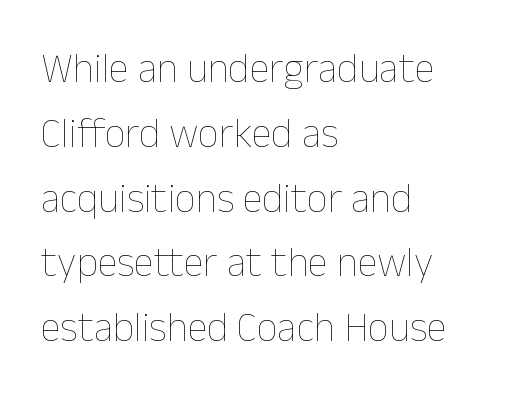
The image shows 41 px thin type, upright; set left-aligned, normal line spacing (1.58x), normal letter spacing, not underlined; low stroke contrast and a medium x-height.
